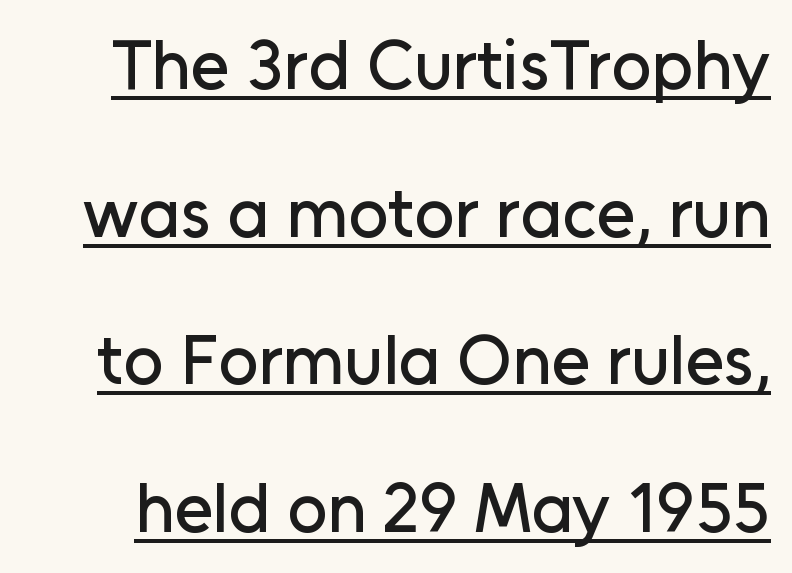
The image shows 70 px sans-serif type, upright; set loose line spacing (2.11x), normal letter spacing, underlined; low stroke contrast and a medium x-height.
